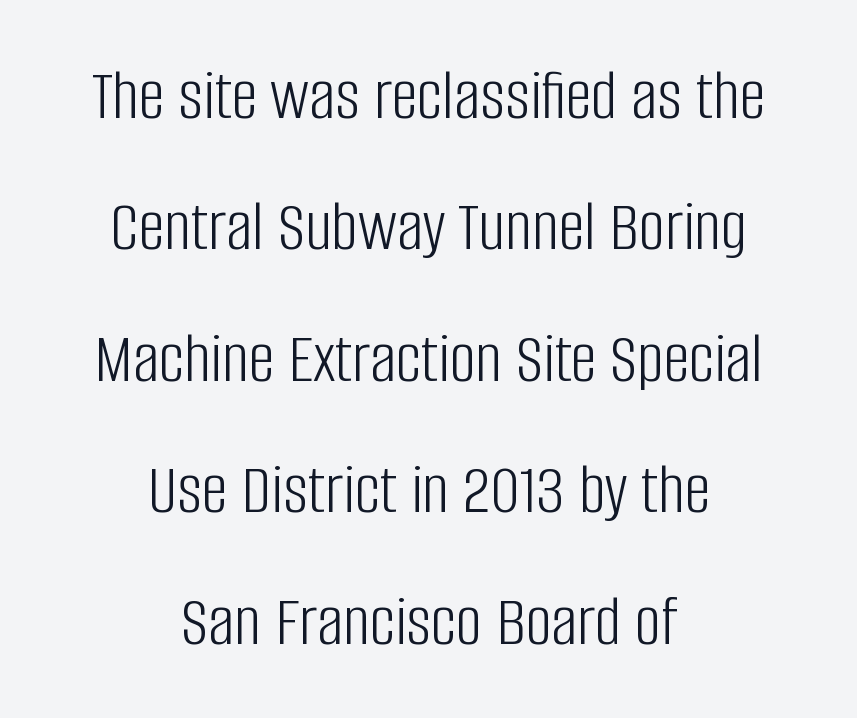
Italic: no, the glyphs are upright roman. The line texture is even and compact thanks to regular tracking. No word sits above an underline. Type style note: lacks serifs. Horizontal alignment here is central, giving a formal, balanced look.
